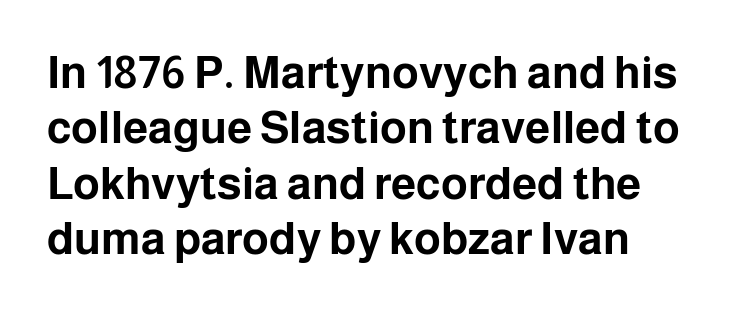
The image shows 45 px bold sans-serif type, upright; set line spacing 1.23x, normal letter spacing, not underlined; low stroke contrast and a medium x-height.
